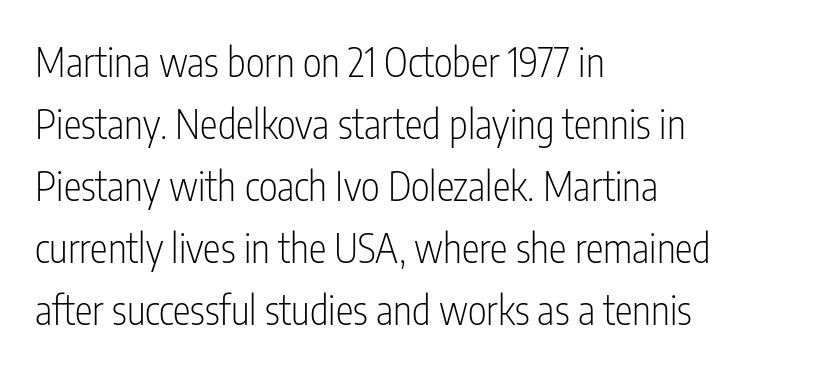
Q: Is the text bold? A: No.
Q: Is the text italic (slanted)? A: No, it is upright.
Q: Is the typeface a serif or a sans-serif typeface? A: Sans-serif.
Q: Is the text underlined? A: No.
Q: How is the paragraph aligned? A: Left-aligned.
Q: Is the spacing between letters normal or unusually wide? A: Normal.
Q: Is the spacing between lines tight, normal or loose? A: Normal.
Q: Width (condensed, normal, or wide)? A: Condensed.
Q: Stroke contrast? A: Low.
Q: x-height? A: Medium.
Q: Monospaced? A: No.
